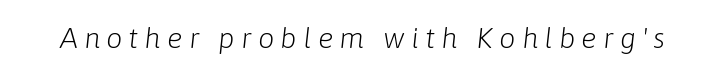
The image shows 29 px light type, italic (leaning right); set unusually wide letter spacing (+0.21 em), not underlined; low stroke contrast and a medium x-height.
